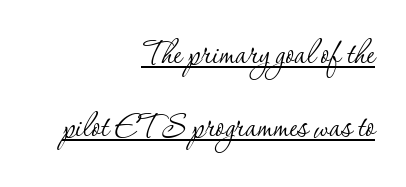
In terms of letterspacing, this is plain default setting. Nothing heavy about these letters — not bold at all. You could not count columns in this text — the font is proportionally spaced. The typesetter has applied underlining to the passage shown. These lines are set flush right with a ragged left edge.
